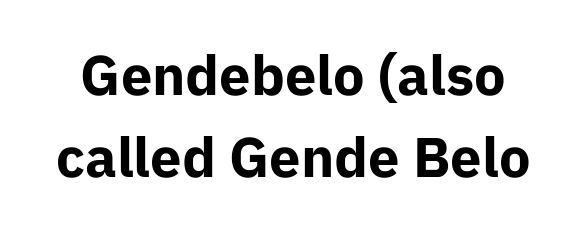
No feet cap the strokes, marking this as sans-serif type. The axis of the letterforms is exactly vertical. Look at the stroke-to-counter ratio: heavy, a bold. The rendering uses a moderate line-height, typical for paragraphs. Think of a printed novel: that variable character pitch is what you see here. Tracking here is standard; glyphs follow each other at the usual distance.
